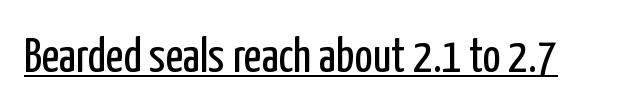
Q: Is the text bold? A: No.
Q: Is the text italic (slanted)? A: No, it is upright.
Q: Is the typeface a serif or a sans-serif typeface? A: Sans-serif.
Q: Is the text underlined? A: Yes.
Q: Is the spacing between letters normal or unusually wide? A: Normal.
Q: Width (condensed, normal, or wide)? A: Condensed.
Q: Stroke contrast? A: Low.
Q: x-height? A: Medium.
Q: Monospaced? A: No.
